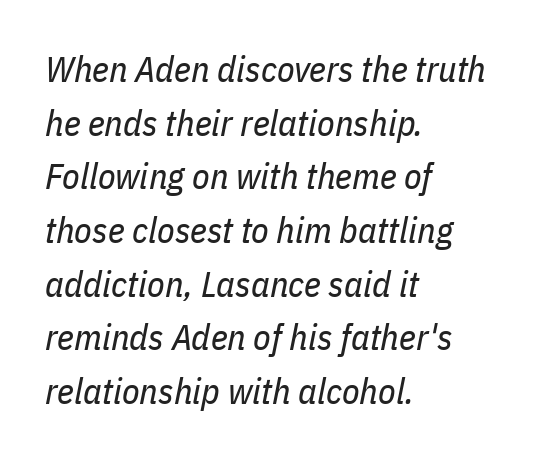
Q: Is the text bold? A: No.
Q: Is the text italic (slanted)? A: Yes, it leans right by about 11 degrees.
Q: Is the text underlined? A: No.
Q: How is the paragraph aligned? A: Left-aligned.
Q: Is the spacing between letters normal or unusually wide? A: Normal.
Q: Is the spacing between lines tight, normal or loose? A: Normal.
Q: Width (condensed, normal, or wide)? A: Condensed.
Q: Stroke contrast? A: Low.
Q: x-height? A: Medium.
Q: Monospaced? A: No.
